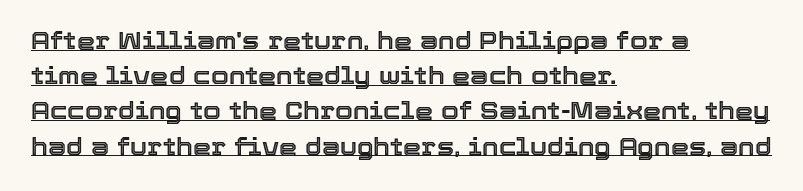
The image shows 23 px text type, upright; set left-aligned, normal line spacing (1.53x), normal letter spacing, underlined.
